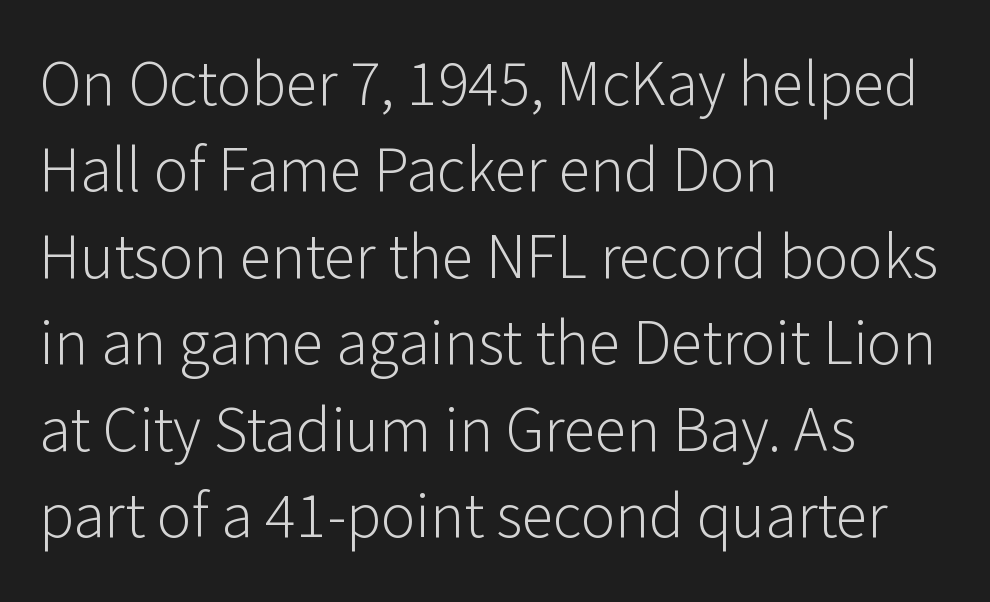
{"serif": "no", "italic": "no", "bold": "no", "weight": "light", "width": "normal", "stroke_contrast": "low", "x_height": "medium", "monospaced": "no", "underline": "no", "align": "left", "line_spacing": "normal", "line_spacing_ratio": 1.35, "letter_spacing": "normal", "letter_spacing_em": 0.0, "glyph_px": 64}
